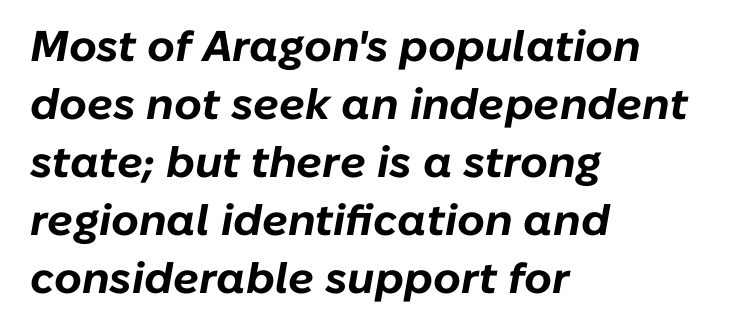
The image shows 43 px bold type, italic (leaning right); set left-aligned, normal line spacing (1.35x), normal letter spacing, not underlined; low stroke contrast and a medium x-height.
